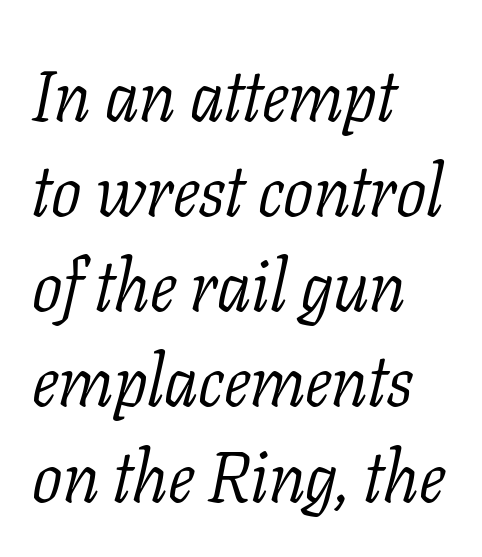
{"serif": "yes", "italic": "yes", "lean": "right", "slant_degrees": 11, "bold": "no", "weight": "light", "width": "normal", "stroke_contrast": "low", "x_height": "medium", "monospaced": "no", "underline": "no", "align": "left", "line_spacing": "normal", "line_spacing_ratio": 1.34, "letter_spacing": "normal", "letter_spacing_em": 0.0, "glyph_px": 71}
